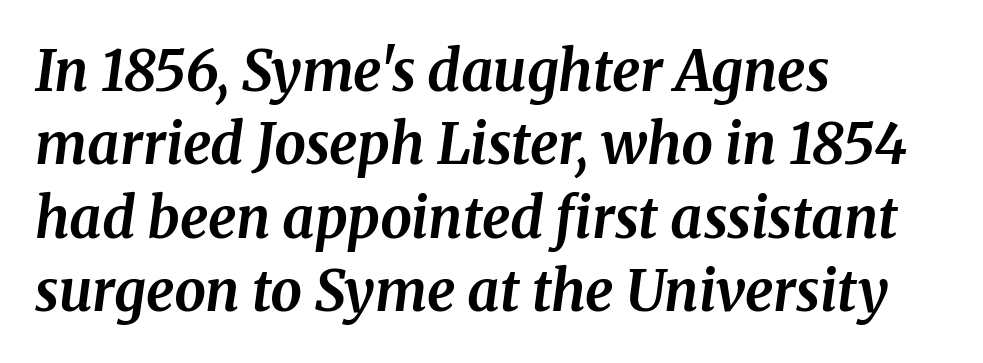
Spacing verdict: proportional, widths tailored to each character. A normal amount of white space separates one row of letters from the next. The typesetter chose a ragged-right arrangement here. I'd call this a serif setting — the letters wear small feet. Does the lettering tilt? It does — this is italic. Unmarked baselines from the first word to the last.
